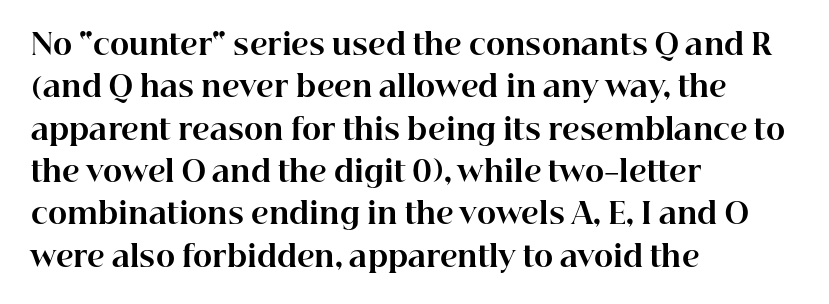
Q: Is the text bold? A: Yes.
Q: Is the text italic (slanted)? A: No, it is upright.
Q: Is the typeface a serif or a sans-serif typeface? A: Serif.
Q: Is the text underlined? A: No.
Q: How is the paragraph aligned? A: Left-aligned.
Q: Is the spacing between letters normal or unusually wide? A: Normal.
Q: Is the spacing between lines tight, normal or loose? A: Normal.
Q: Width (condensed, normal, or wide)? A: Normal.
Q: Stroke contrast? A: High.
Q: x-height? A: Medium.
Q: Monospaced? A: No.
